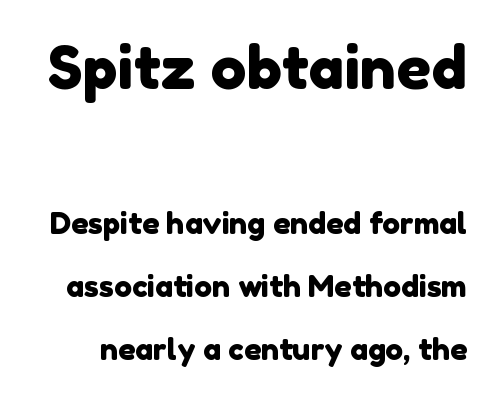
Q: Is the typeface a serif or a sans-serif typeface? A: Sans-serif.
Q: Is the text underlined? A: No.
Q: Is the spacing between letters normal or unusually wide? A: Normal.
Q: Is the spacing between lines tight, normal or loose? A: Loose.
Q: Which block of text is set in a larger size, the first (top) or the second (bottom)? A: The first (top) one.
Q: Width (condensed, normal, or wide)? A: Normal.
Q: Stroke contrast? A: Low.
Q: x-height? A: Medium.
Q: Monospaced? A: No.
